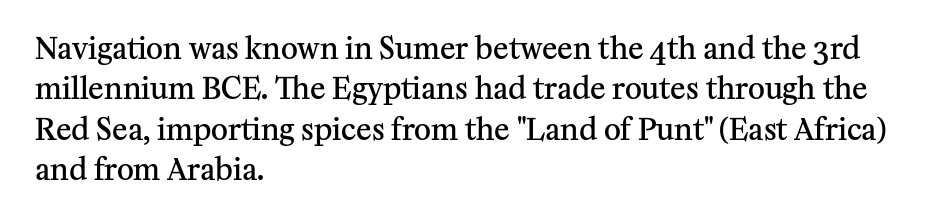
Looks like regular typesetting: each glyph gets only the width it needs. Ordinary non-slanted type is in use. Tracking here is standard; glyphs follow each other at the usual distance. The typeface chosen for these lines features serifs. A bare baseline throughout the passage.
